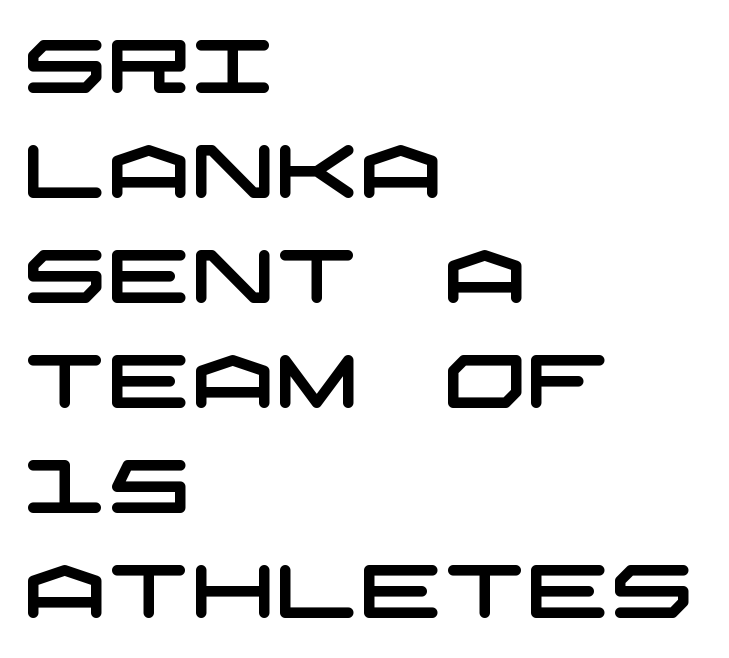
{"serif": "no", "width": "wide", "stroke_contrast": "low", "x_height": "large", "underline": "no", "align": "left", "line_spacing": "normal", "line_spacing_ratio": 1.42, "letter_spacing": "normal", "letter_spacing_em": 0.0, "glyph_px": 74}
